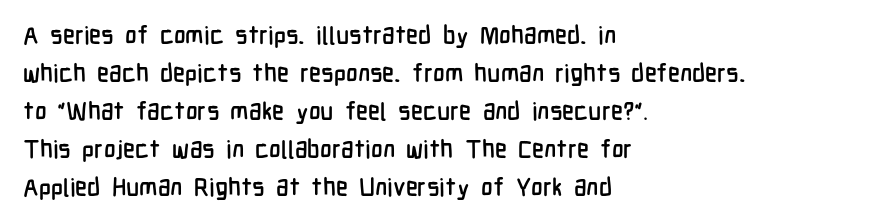
{"italic": "no", "underline": "no", "align": "left", "line_spacing": "normal", "line_spacing_ratio": 1.52, "letter_spacing": "normal", "letter_spacing_em": 0.0, "glyph_px": 25}
